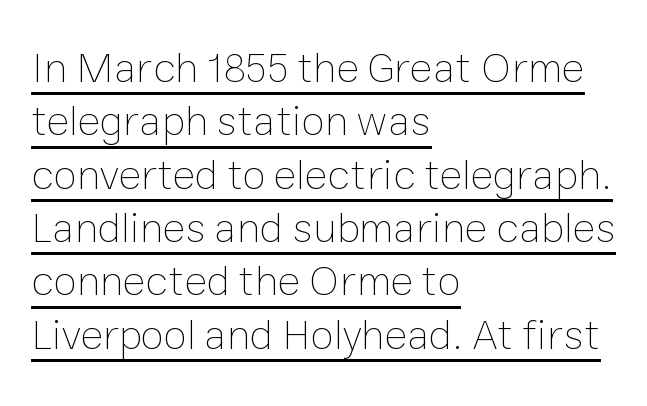
There is no visible air inserted between adjacent glyphs. The cut favours lightness, reaching ordinary text weight at its darkest. A classic flush-left, rag-right setting is used for this passage. Honestly, the underline is the first thing you notice here. The face used here is proportionally spaced, like ordinary book or web type. Rendered with straight, roman letterforms.
